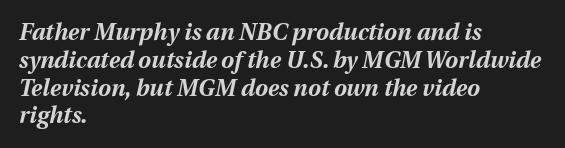
Q: Is the text bold? A: Yes.
Q: Is the text italic (slanted)? A: Yes, it leans right by about 12 degrees.
Q: Is the text underlined? A: No.
Q: How is the paragraph aligned? A: Left-aligned.
Q: Is the spacing between letters normal or unusually wide? A: Normal.
